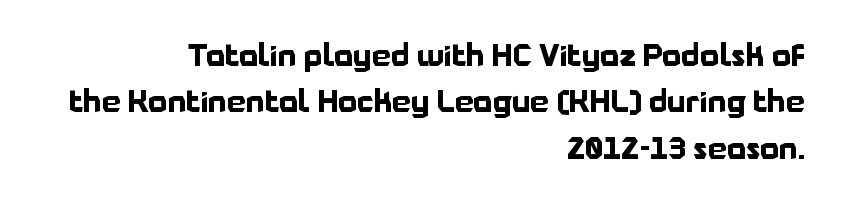
{"serif": "no", "italic": "no", "bold": "yes", "weight": "bold", "width": "normal", "stroke_contrast": "low", "x_height": "medium", "monospaced": "no", "underline": "no", "align": "right", "line_spacing": "normal", "line_spacing_ratio": 1.55, "letter_spacing": "normal", "letter_spacing_em": 0.0, "glyph_px": 30}
